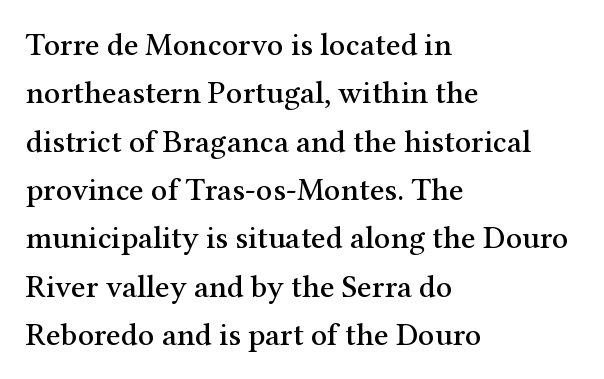
Q: Is the text italic (slanted)? A: No, it is upright.
Q: Is the typeface a serif or a sans-serif typeface? A: Serif.
Q: Is the text underlined? A: No.
Q: How is the paragraph aligned? A: Left-aligned.
Q: Is the spacing between letters normal or unusually wide? A: Normal.
Q: Is the spacing between lines tight, normal or loose? A: Normal.
Q: Width (condensed, normal, or wide)? A: Normal.
Q: Stroke contrast? A: Medium.
Q: x-height? A: Medium.
Q: Monospaced? A: No.
